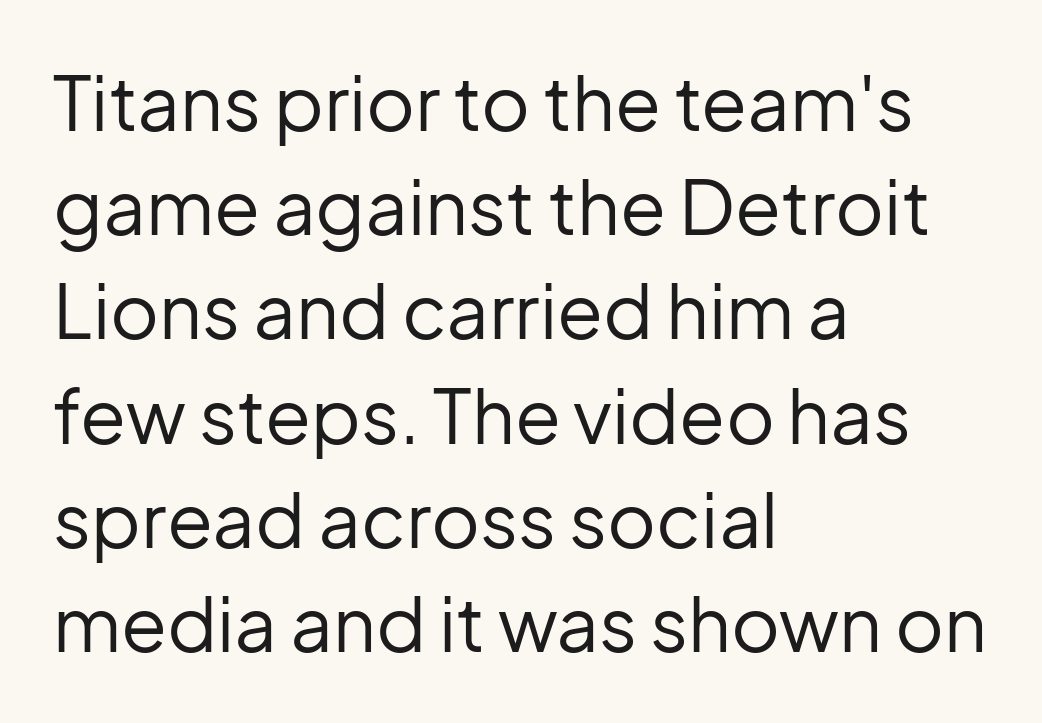
Regarding serifs, this sample does without them. The words here are not underlined. Rows of type keep a routine distance in the vertical direction. These lines were composed using upright roman letters.
